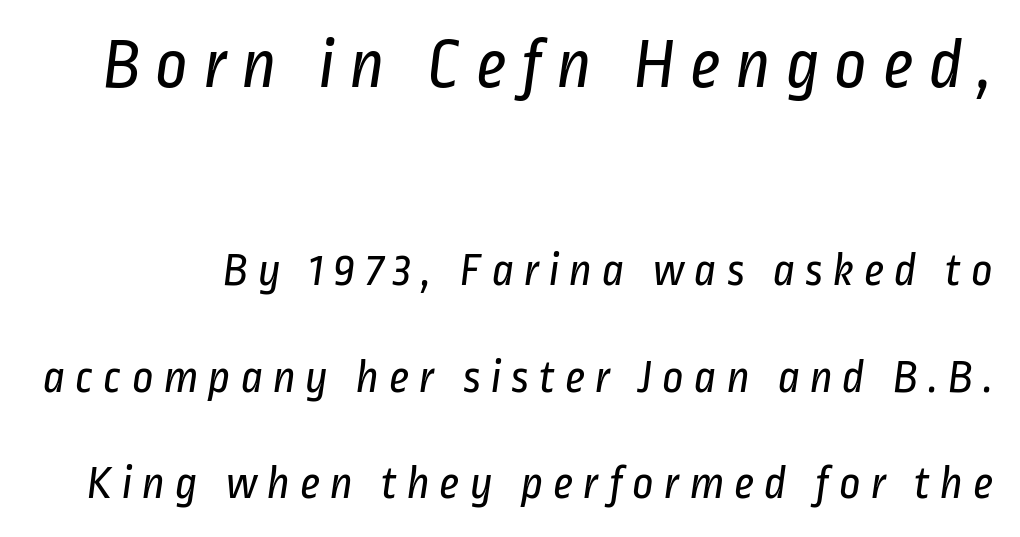
The image shows 71 px regular-weight, condensed sans-serif type; set loose line spacing (2.27x), unusually wide letter spacing (+0.21 em), not underlined; the first (top) block is 1.51x larger; low stroke contrast and a medium x-height.
